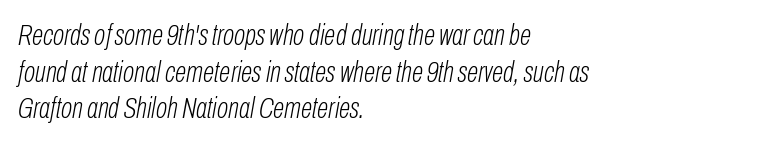
{"italic": "yes", "lean": "right", "slant_degrees": 10, "bold": "no", "weight": "light", "width": "condensed", "stroke_contrast": "low", "x_height": "medium", "monospaced": "no", "underline": "no", "align": "left", "line_spacing_ratio": 1.22, "letter_spacing": "normal", "letter_spacing_em": 0.0, "glyph_px": 30}
